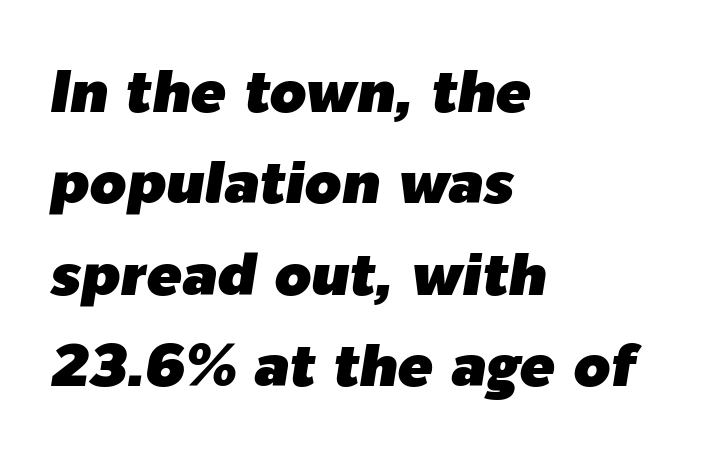
{"italic": "yes", "lean": "right", "slant_degrees": 9, "width": "normal", "stroke_contrast": "low", "x_height": "medium", "monospaced": "no", "underline": "no", "align": "left", "line_spacing": "normal", "line_spacing_ratio": 1.55, "letter_spacing": "normal", "letter_spacing_em": 0.0, "glyph_px": 59}
